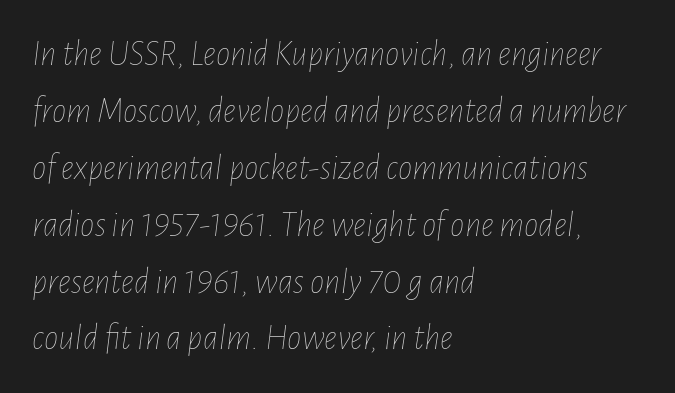
{"italic": "yes", "lean": "right", "slant_degrees": 7, "bold": "no", "weight": "thin", "width": "condensed", "stroke_contrast": "low", "x_height": "medium", "monospaced": "no", "underline": "no", "align": "left", "line_spacing": "normal", "line_spacing_ratio": 1.58, "letter_spacing": "normal", "letter_spacing_em": 0.0, "glyph_px": 36}
